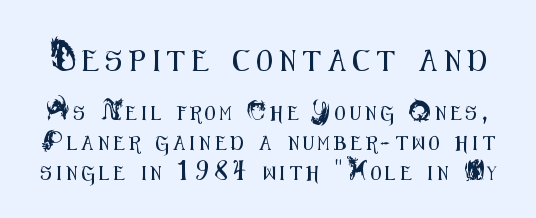
{"italic": "no", "underline": "no", "line_spacing": "loose", "line_spacing_ratio": 2.14, "letter_spacing": "wide", "letter_spacing_em": 0.33, "larger_block": "first", "size_ratio": 1.5, "glyph_px": 21}
